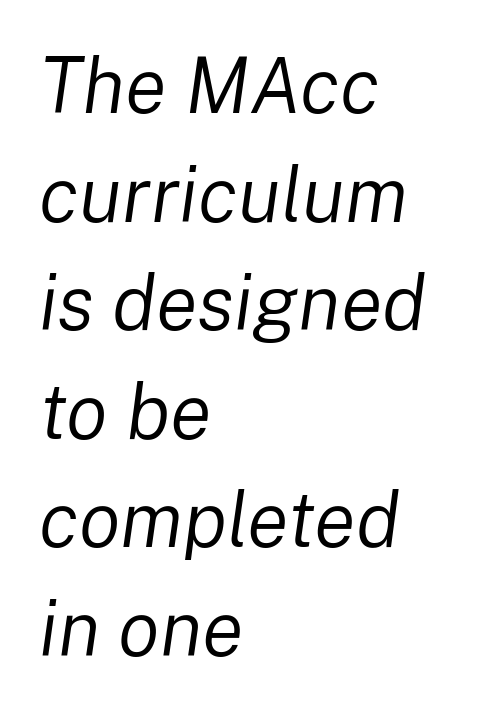
Looking at the ascenders, they clearly lean. A typesetter would call this proportional, since set widths differ per character. Is the letter spacing exaggerated? No — it looks like the ordinary default. Compared with typical paragraphs, the rows here are spaced about the same.
